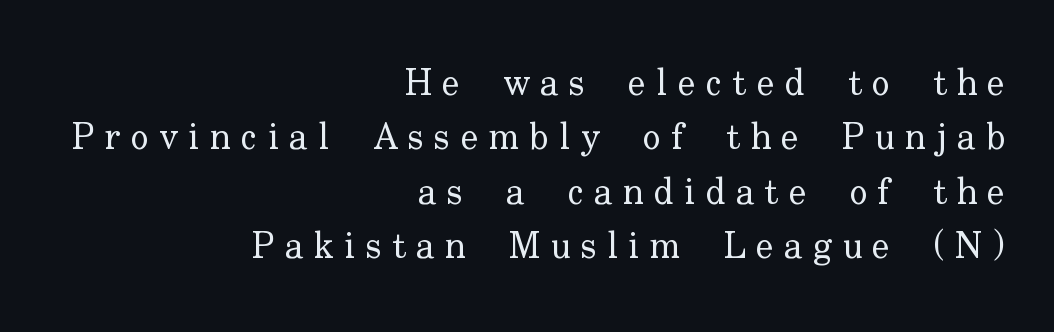
{"serif": "yes", "italic": "no", "bold": "no", "weight": "regular", "width": "normal", "stroke_contrast": "low", "x_height": "small", "monospaced": "no", "underline": "no", "align": "right", "line_spacing": "normal", "line_spacing_ratio": 1.47, "letter_spacing": "wide", "letter_spacing_em": 0.28, "glyph_px": 37}
